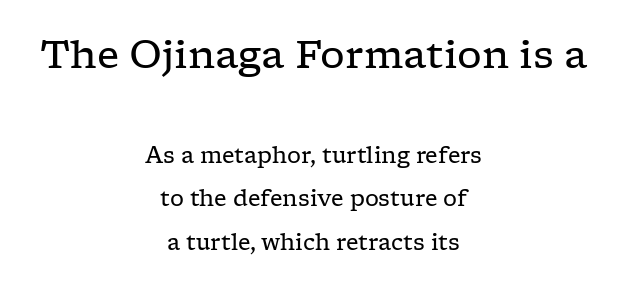
The image shows 39 px regular-weight, wide serif type, upright; set centered, loose line spacing (1.97x), normal letter spacing, not underlined; the first (top) block is 1.77x larger; low stroke contrast and a medium x-height.
